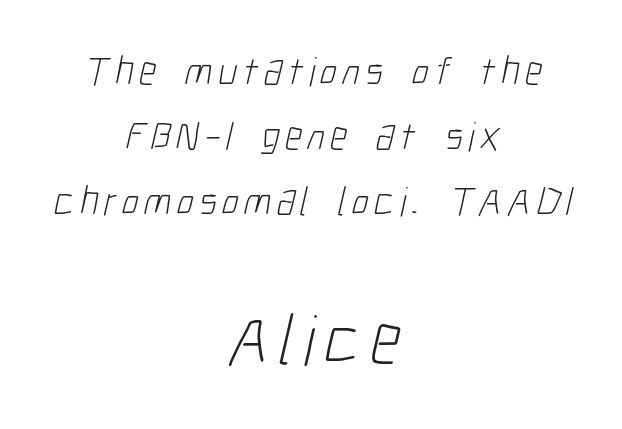
The image shows 72 px light, condensed sans-serif type; set centered, normal line spacing (1.59x), not underlined; the second (bottom) block is 1.76x larger; low stroke contrast and a medium x-height.
